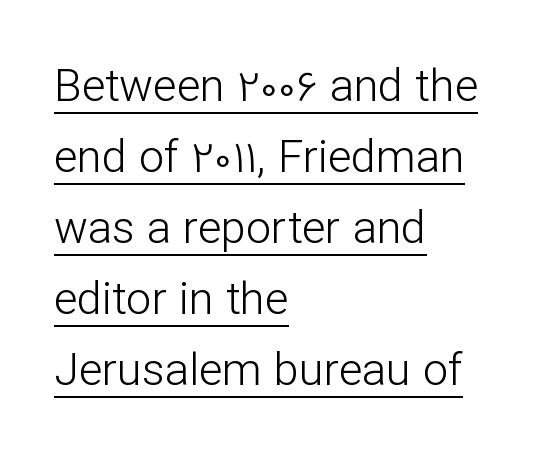
Q: Is the text bold? A: No.
Q: Is the text italic (slanted)? A: No, it is upright.
Q: Is the typeface a serif or a sans-serif typeface? A: Sans-serif.
Q: Is the text underlined? A: Yes.
Q: How is the paragraph aligned? A: Left-aligned.
Q: Is the spacing between letters normal or unusually wide? A: Normal.
Q: Is the spacing between lines tight, normal or loose? A: Normal.
Q: Width (condensed, normal, or wide)? A: Normal.
Q: Stroke contrast? A: Low.
Q: x-height? A: Medium.
Q: Monospaced? A: No.
